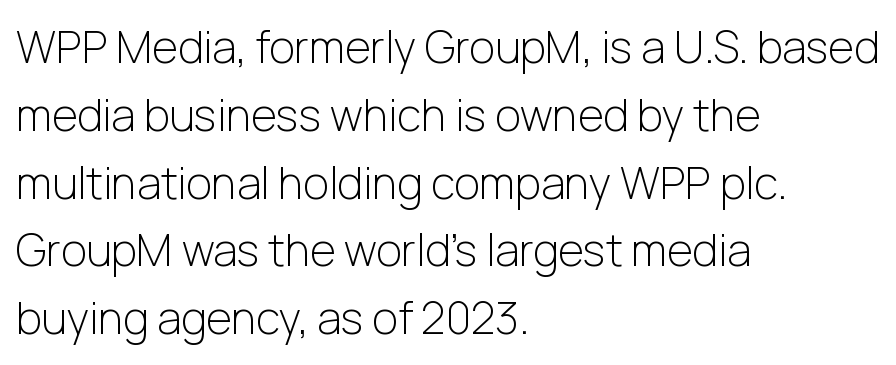
Q: Is the text bold? A: No.
Q: Is the text italic (slanted)? A: No, it is upright.
Q: Is the typeface a serif or a sans-serif typeface? A: Sans-serif.
Q: Is the text underlined? A: No.
Q: How is the paragraph aligned? A: Left-aligned.
Q: Is the spacing between letters normal or unusually wide? A: Normal.
Q: Is the spacing between lines tight, normal or loose? A: Normal.
Q: Width (condensed, normal, or wide)? A: Normal.
Q: Stroke contrast? A: Low.
Q: x-height? A: Medium.
Q: Monospaced? A: No.
